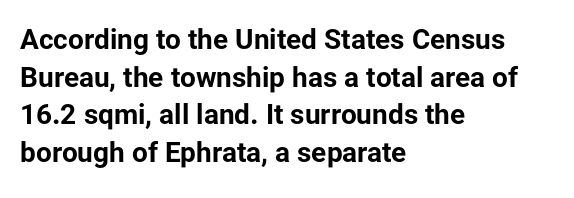
The image shows 28 px bold sans-serif type, upright; set left-aligned, normal line spacing (1.34x), normal letter spacing, not underlined; low stroke contrast and a medium x-height.
